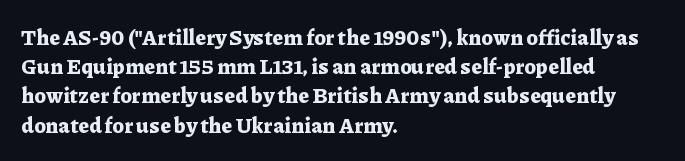
{"italic": "no", "bold": "yes", "underline": "no", "align": "left", "line_spacing": "normal", "line_spacing_ratio": 1.39, "letter_spacing": "normal", "letter_spacing_em": 0.0, "glyph_px": 21}
